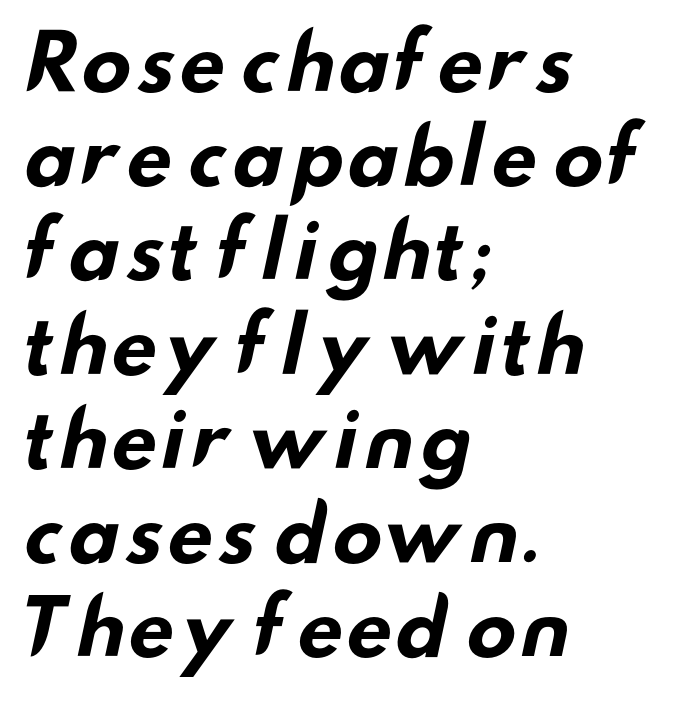
{"serif": "no", "bold": "yes", "weight": "bold", "width": "wide", "stroke_contrast": "low", "x_height": "small", "monospaced": "no", "underline": "no", "align": "left", "line_spacing_ratio": 1.24, "letter_spacing": "normal", "letter_spacing_em": 0.0, "glyph_px": 76}
